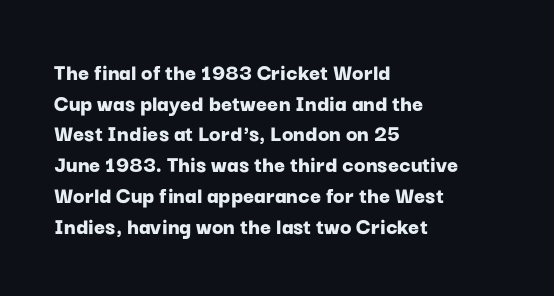
Q: Is the text bold? A: Yes.
Q: Is the text italic (slanted)? A: No, it is upright.
Q: Is the text underlined? A: No.
Q: How is the paragraph aligned? A: Left-aligned.
Q: Is the spacing between letters normal or unusually wide? A: Normal.
Q: Is the spacing between lines tight, normal or loose? A: Normal.
